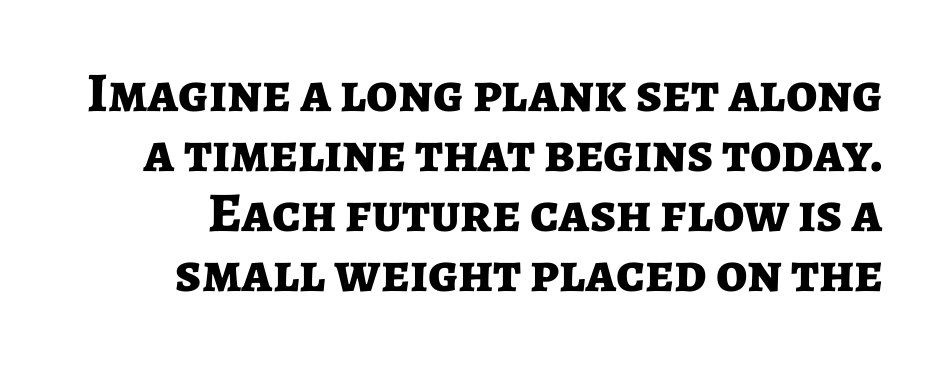
{"serif": "no", "italic": "no", "bold": "yes", "weight": "bold", "width": "normal", "stroke_contrast": "low", "x_height": "medium", "monospaced": "no", "underline": "no", "line_spacing": "tight", "line_spacing_ratio": 1.07, "letter_spacing": "normal", "letter_spacing_em": 0.0, "glyph_px": 56}
